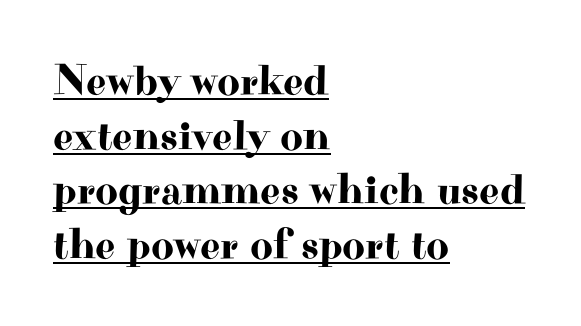
Q: Is the text italic (slanted)? A: No, it is upright.
Q: Is the typeface a serif or a sans-serif typeface? A: Serif.
Q: Is the text underlined? A: Yes.
Q: How is the paragraph aligned? A: Left-aligned.
Q: Is the spacing between letters normal or unusually wide? A: Normal.
Q: Width (condensed, normal, or wide)? A: Wide.
Q: Stroke contrast? A: High.
Q: x-height? A: Small.
Q: Monospaced? A: No.
